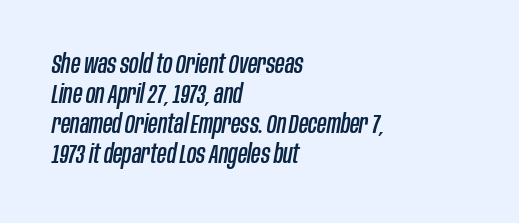
The image shows 26 px text type, italic (leaning right); set left-aligned, line spacing 1.16x, normal letter spacing, not underlined.
